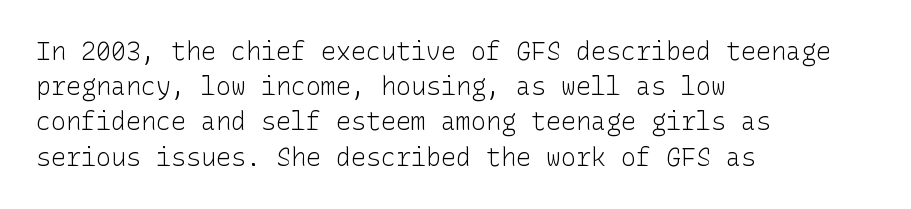
The image shows 25 px text type, upright; set left-aligned, normal line spacing (1.41x), normal letter spacing, not underlined.
